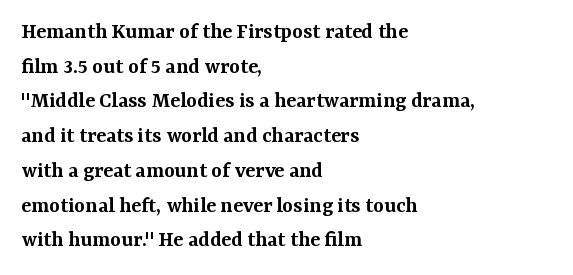
{"italic": "no", "bold": "semi", "underline": "no", "align": "left", "line_spacing": "normal", "line_spacing_ratio": 1.51, "letter_spacing": "normal", "letter_spacing_em": 0.0, "glyph_px": 23}
